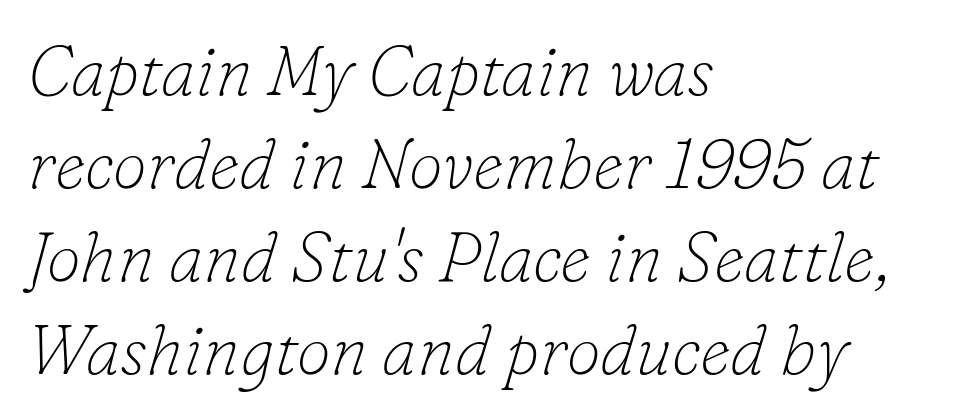
The image shows 69 px thin serif type, italic (leaning right); set left-aligned, normal line spacing (1.35x), normal letter spacing, not underlined; low stroke contrast and a small x-height.
